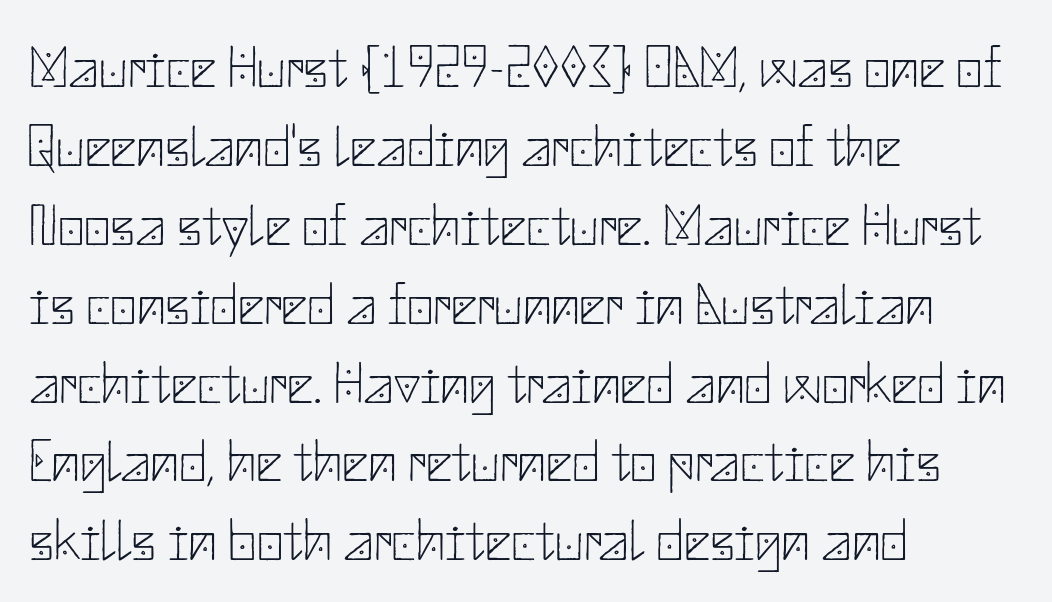
These glyphs show unthickened strokes, regular width or finer. The baseline area is clear. Posture: vertical. Serifs: no, the terminals of the letterforms are clean. Horizontally, the lines are justified to the leading edge only.
